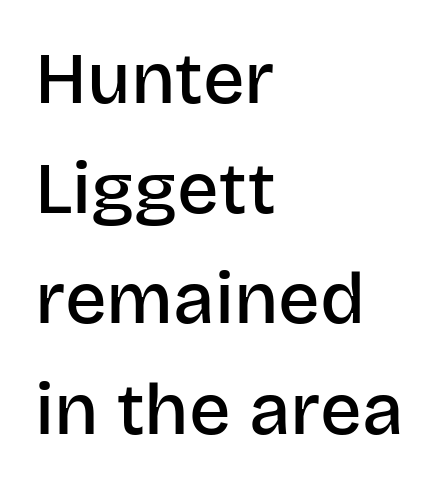
The image shows 73 px semibold sans-serif type, upright; set left-aligned, normal line spacing (1.51x), normal letter spacing, not underlined; low stroke contrast and a large x-height.
